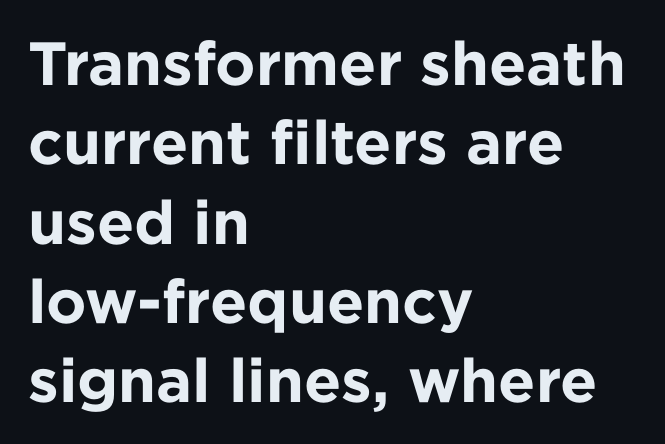
Short note: letters normally spaced. Leftover space on each line is placed entirely after the last word. The letters advance in unequal steps, a hallmark of proportional type. Posture: upright roman.
